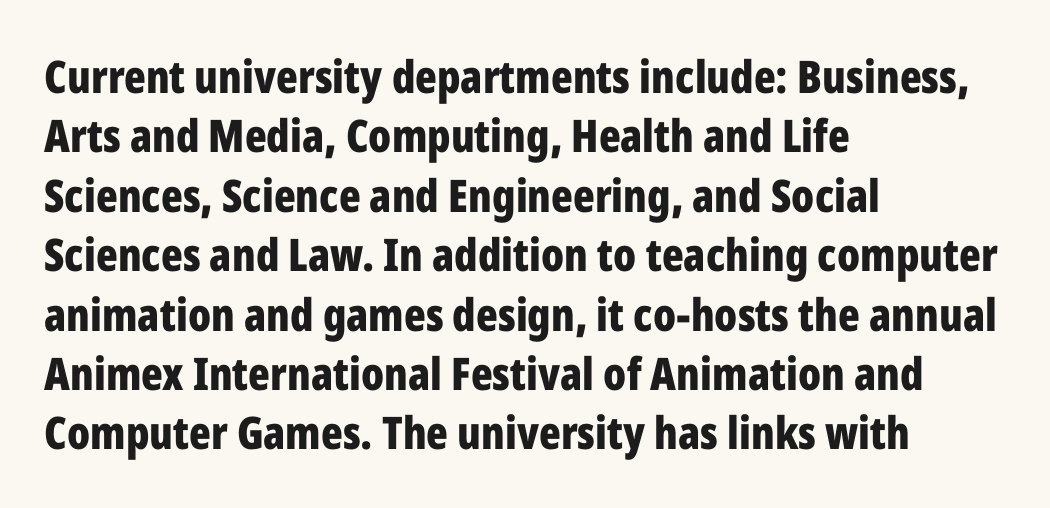
The image shows 45 px bold, condensed sans-serif type, upright; set left-aligned, normal line spacing (1.32x), normal letter spacing, not underlined; low stroke contrast and a medium x-height.
